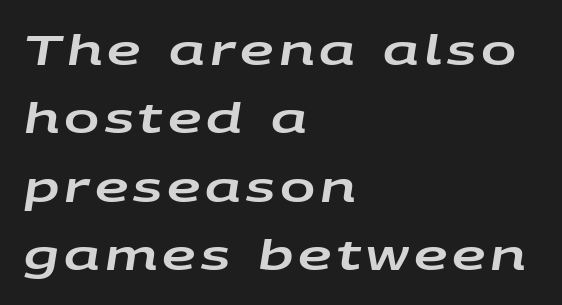
The image shows 42 px wide type, italic (leaning right); set left-aligned, normal line spacing (1.63x), not underlined; low stroke contrast and a large x-height.
